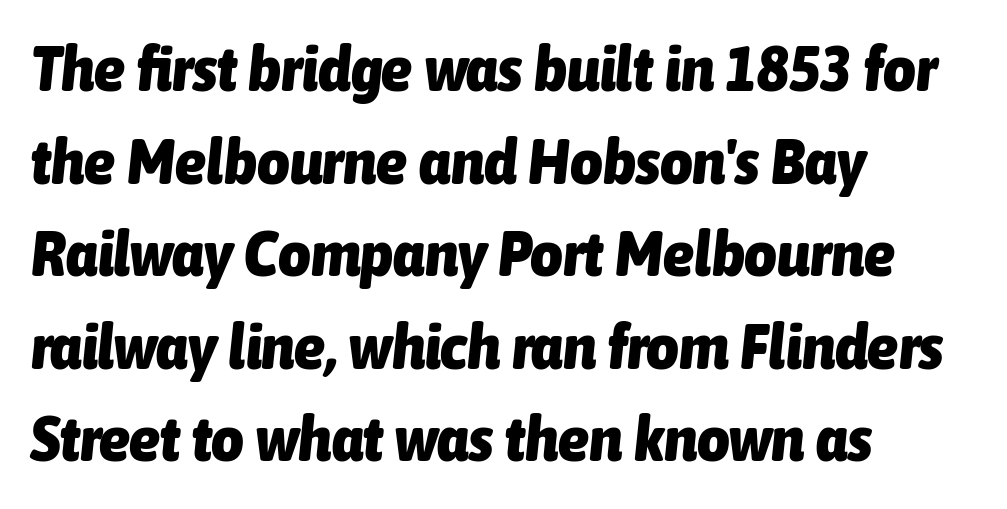
Q: Is the text bold? A: Yes.
Q: Is the text italic (slanted)? A: Yes, it leans right by about 6 degrees.
Q: Is the text underlined? A: No.
Q: How is the paragraph aligned? A: Left-aligned.
Q: Is the spacing between letters normal or unusually wide? A: Normal.
Q: Is the spacing between lines tight, normal or loose? A: Normal.
Q: Width (condensed, normal, or wide)? A: Condensed.
Q: Stroke contrast? A: Low.
Q: x-height? A: Medium.
Q: Monospaced? A: No.
